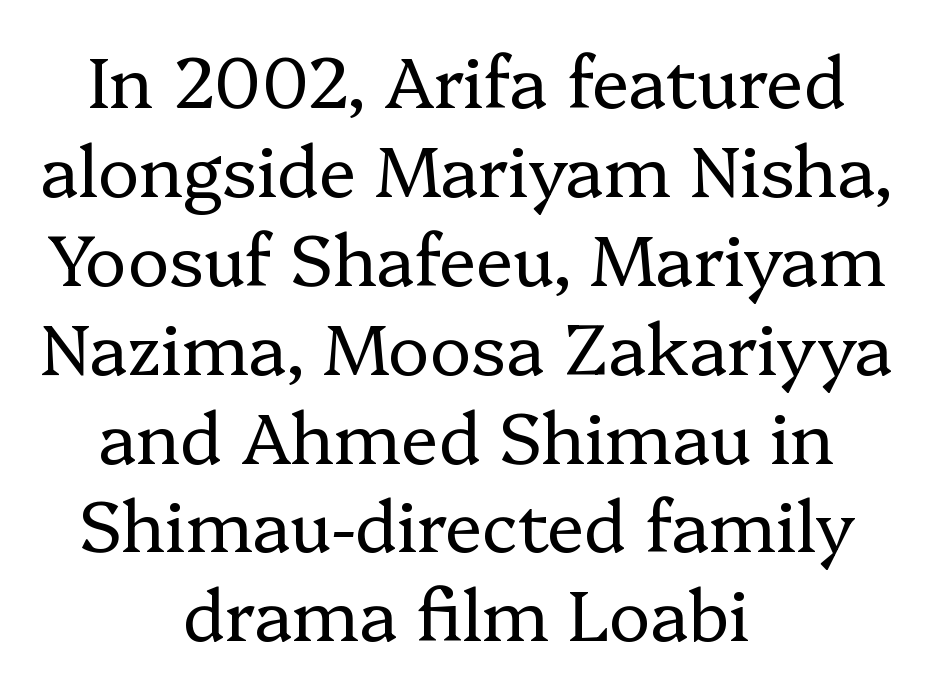
Q: Is the text bold? A: No.
Q: Is the text italic (slanted)? A: No, it is upright.
Q: Is the typeface a serif or a sans-serif typeface? A: Serif.
Q: Is the text underlined? A: No.
Q: How is the paragraph aligned? A: Centered.
Q: Is the spacing between letters normal or unusually wide? A: Normal.
Q: Is the spacing between lines tight, normal or loose? A: Normal.
Q: Width (condensed, normal, or wide)? A: Normal.
Q: Stroke contrast? A: Low.
Q: x-height? A: Medium.
Q: Monospaced? A: No.
